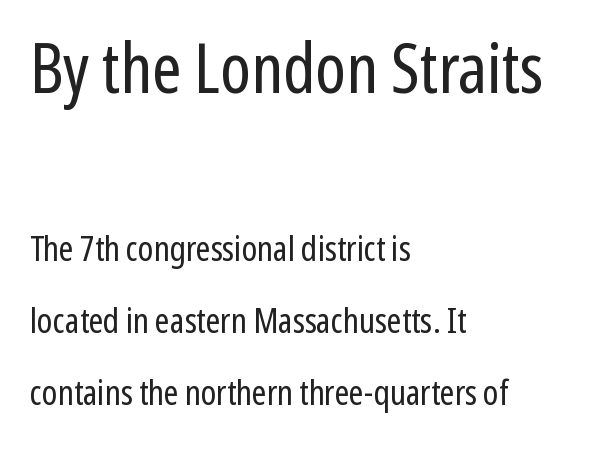
The image shows 70 px regular-weight, condensed sans-serif type, upright; set left-aligned, loose line spacing (2.05x), normal letter spacing, not underlined; the first (top) block is 2.0x larger; low stroke contrast and a medium x-height.
